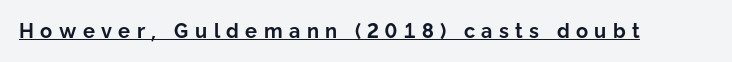
The image shows 20 px bold type, upright; set unusually wide letter spacing (+0.32 em), underlined.
